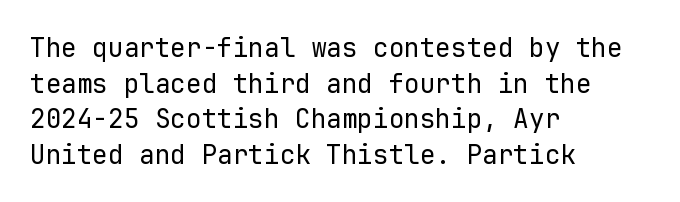
Q: Is the text bold? A: No.
Q: Is the text italic (slanted)? A: No, it is upright.
Q: Is the text underlined? A: No.
Q: How is the paragraph aligned? A: Left-aligned.
Q: Is the spacing between letters normal or unusually wide? A: Normal.
Q: Is the spacing between lines tight, normal or loose? A: Normal.
